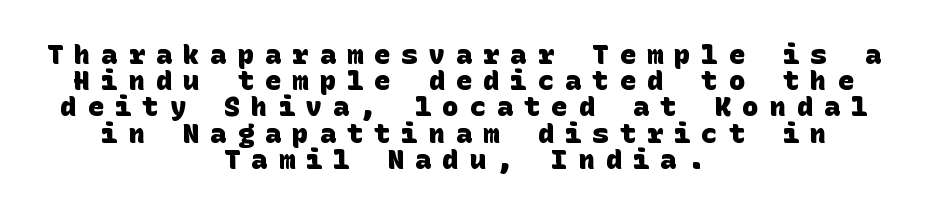
A typesetter would call this heavily tracked-out type. Underline: absent. The block of text is dense from top to bottom, with scant space between rows. This sample is center-justified, so both line endings float freely. Heavy-handed strokes throughout: this text is bold.
